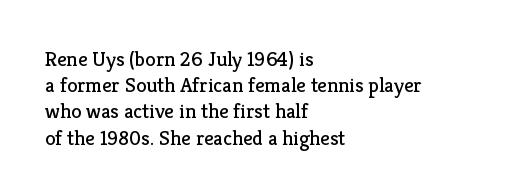
Q: Is the text bold? A: No.
Q: Is the text italic (slanted)? A: No, it is upright.
Q: Is the text underlined? A: No.
Q: How is the paragraph aligned? A: Left-aligned.
Q: Is the spacing between letters normal or unusually wide? A: Normal.
Q: Is the spacing between lines tight, normal or loose? A: Normal.
